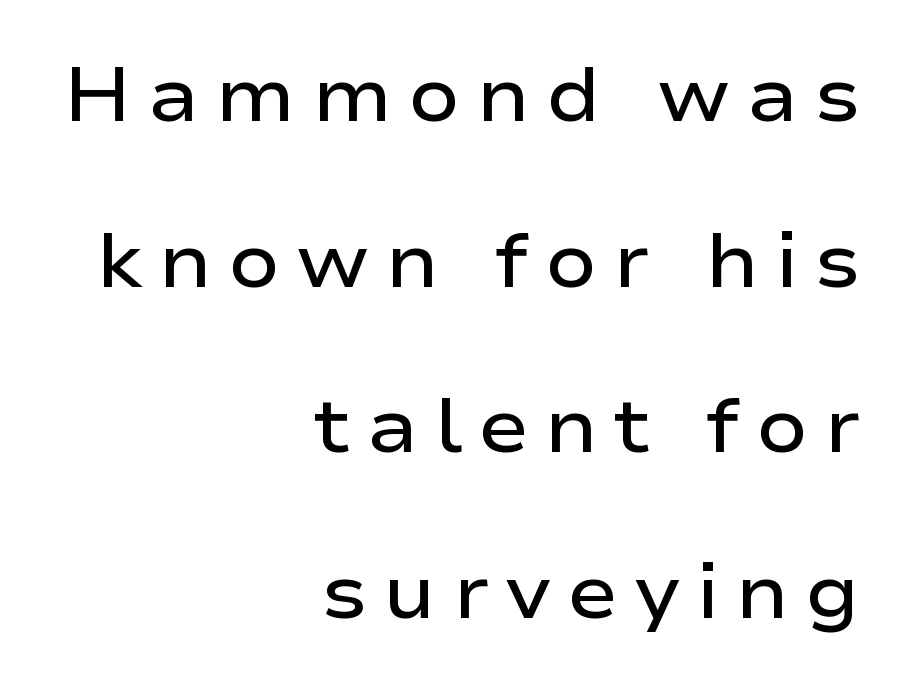
The passage shown is semibold, sitting just below true bold. These lines are composed in type without serifs. Vertical strokes here are truly vertical. The passage shown is typed in a proportional face where columns would drift. There is plenty of visible air inserted between adjacent glyphs. One glance says open: line gaps are wider than usual.
